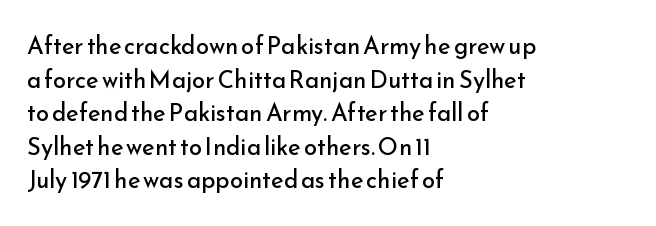
{"italic": "no", "bold": "no", "underline": "no", "align": "left", "line_spacing": "normal", "line_spacing_ratio": 1.4, "letter_spacing": "normal", "letter_spacing_em": 0.0, "glyph_px": 24}
